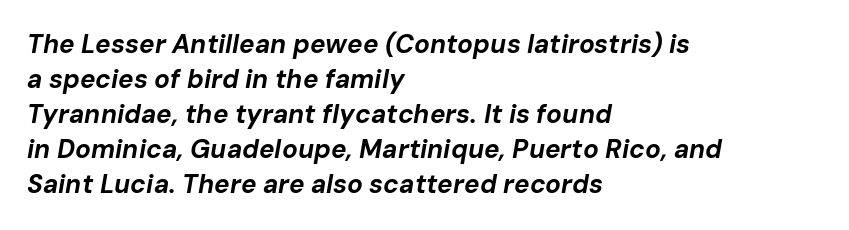
The space beneath each line is pristine and unruled. These lines are set flush left with a ragged right edge. An italicized treatment has been applied to the whole sample. The face used here is rendered with its standard letterfit. In terms of leading, this rendering sits right in the middle. The passage shown is emphatically bold.
